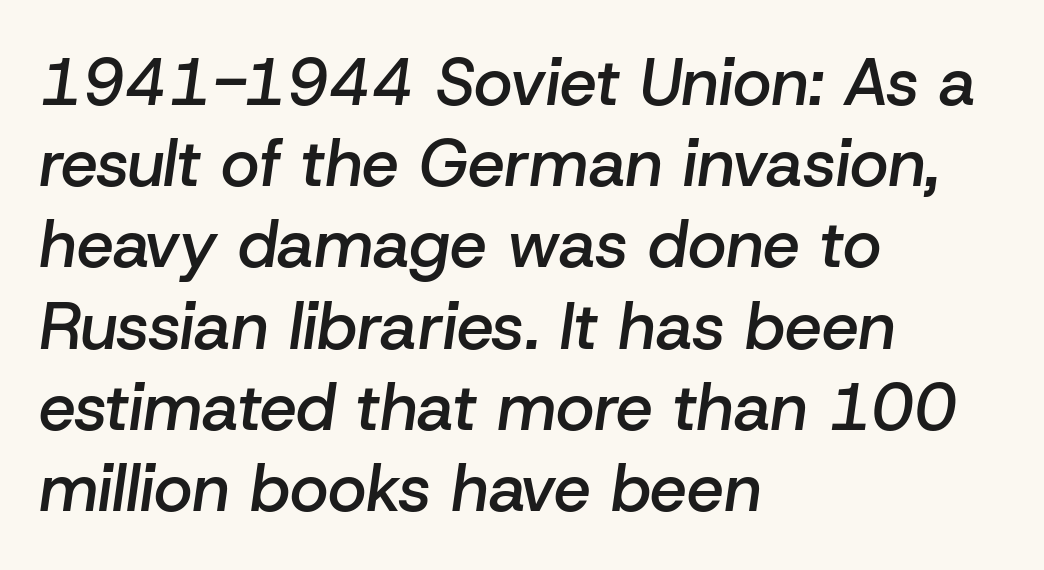
Q: Is the text bold? A: Semi-bold.
Q: Is the text italic (slanted)? A: Yes, it leans right by about 8 degrees.
Q: Is the text underlined? A: No.
Q: How is the paragraph aligned? A: Left-aligned.
Q: Is the spacing between letters normal or unusually wide? A: Normal.
Q: Width (condensed, normal, or wide)? A: Normal.
Q: Stroke contrast? A: Low.
Q: x-height? A: Medium.
Q: Monospaced? A: No.
